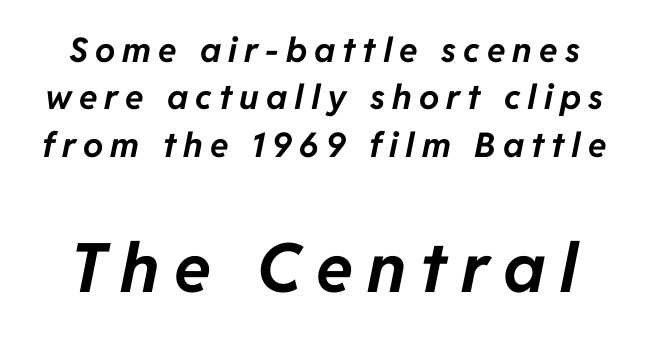
Q: Is the text bold? A: Yes.
Q: Is the text italic (slanted)? A: Yes, it leans right by about 11 degrees.
Q: Is the text underlined? A: No.
Q: Is the spacing between letters normal or unusually wide? A: Unusually wide.
Q: Is the spacing between lines tight, normal or loose? A: Normal.
Q: Which block of text is set in a larger size, the first (top) or the second (bottom)? A: The second (bottom) one.
Q: Width (condensed, normal, or wide)? A: Normal.
Q: Stroke contrast? A: Low.
Q: x-height? A: Medium.
Q: Monospaced? A: No.
